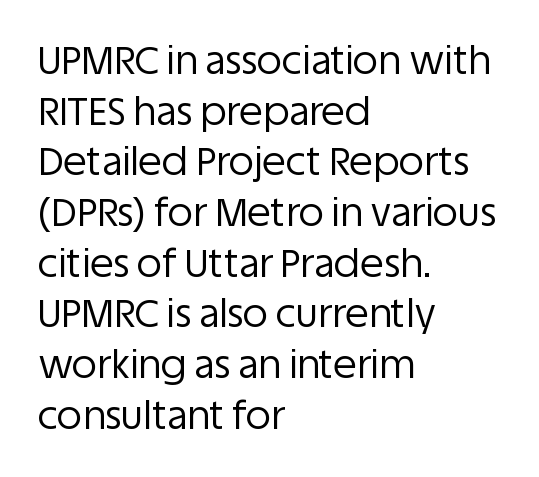
{"serif": "no", "italic": "no", "bold": "no", "weight": "regular", "width": "normal", "stroke_contrast": "low", "x_height": "large", "monospaced": "no", "underline": "no", "align": "left", "line_spacing": "normal", "line_spacing_ratio": 1.3, "letter_spacing": "normal", "letter_spacing_em": 0.0, "glyph_px": 39}
